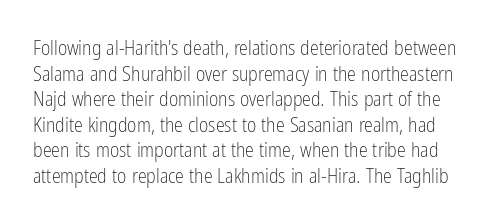
{"italic": "no", "bold": "no", "underline": "no", "line_spacing": "normal", "line_spacing_ratio": 1.28, "letter_spacing": "normal", "letter_spacing_em": 0.0, "glyph_px": 20}
